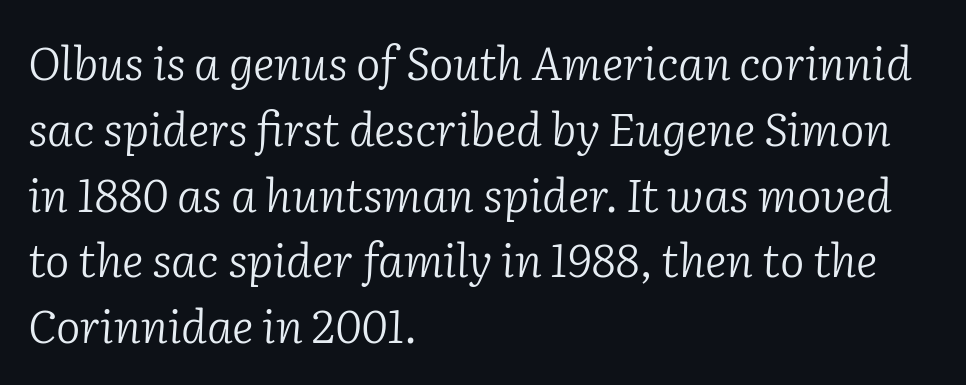
Q: Is the text bold? A: No.
Q: Is the text italic (slanted)? A: Yes, it leans right by about 2 degrees.
Q: Is the typeface a serif or a sans-serif typeface? A: Serif.
Q: Is the text underlined? A: No.
Q: How is the paragraph aligned? A: Left-aligned.
Q: Is the spacing between letters normal or unusually wide? A: Normal.
Q: Is the spacing between lines tight, normal or loose? A: Normal.
Q: Width (condensed, normal, or wide)? A: Normal.
Q: Stroke contrast? A: Low.
Q: x-height? A: Medium.
Q: Monospaced? A: No.
